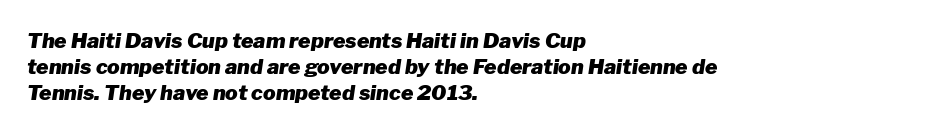
Q: Is the text bold? A: Yes.
Q: Is the text italic (slanted)? A: Yes, it leans right by about 8 degrees.
Q: Is the text underlined? A: No.
Q: How is the paragraph aligned? A: Left-aligned.
Q: Is the spacing between letters normal or unusually wide? A: Normal.
